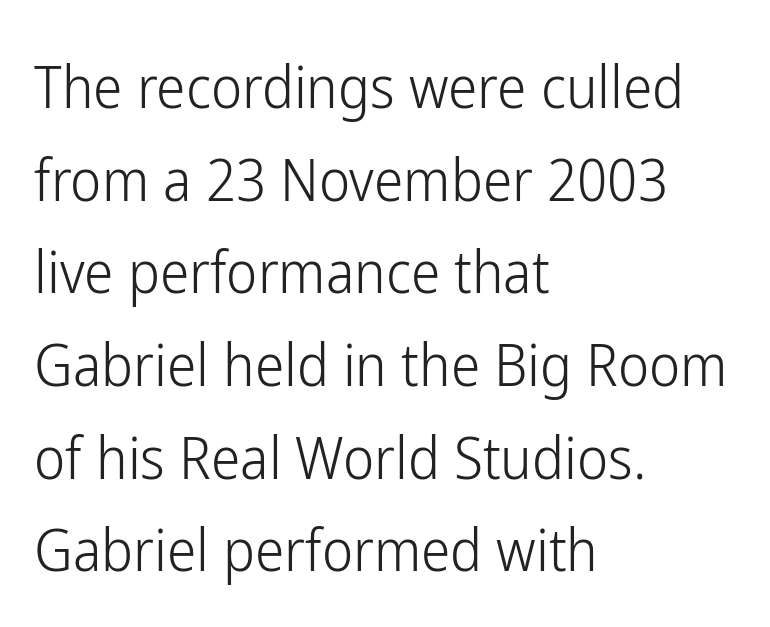
Q: Is the text bold? A: No.
Q: Is the text italic (slanted)? A: No, it is upright.
Q: Is the typeface a serif or a sans-serif typeface? A: Sans-serif.
Q: Is the text underlined? A: No.
Q: How is the paragraph aligned? A: Left-aligned.
Q: Is the spacing between letters normal or unusually wide? A: Normal.
Q: Is the spacing between lines tight, normal or loose? A: Normal.
Q: Width (condensed, normal, or wide)? A: Condensed.
Q: Stroke contrast? A: Low.
Q: x-height? A: Medium.
Q: Monospaced? A: No.
